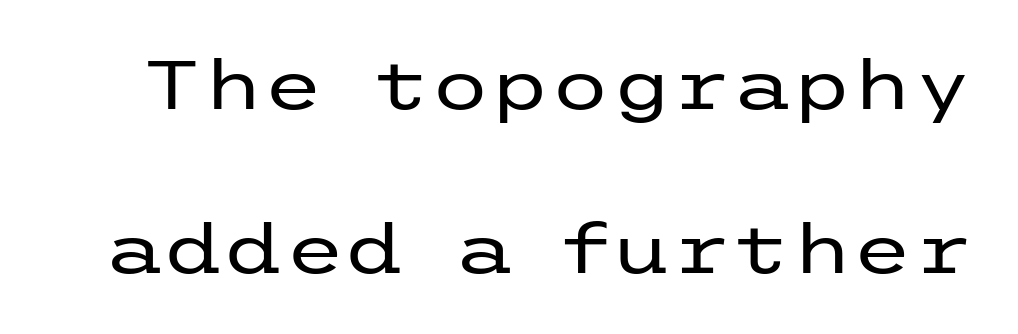
{"serif": "no", "italic": "no", "bold": "no", "weight": "regular", "width": "wide", "stroke_contrast": "low", "x_height": "medium", "underline": "no", "line_spacing": "loose", "line_spacing_ratio": 2.38, "letter_spacing": "normal", "letter_spacing_em": 0.0, "glyph_px": 69}
